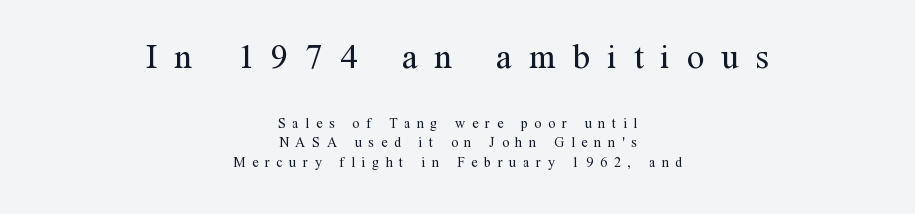
Proportional: the letters do not fall into vertical columns. The glyphs in this specimen are seriffed. The axis of the letterforms is exactly vertical. Compared with a typical body face, this is equally light or lighter still.
